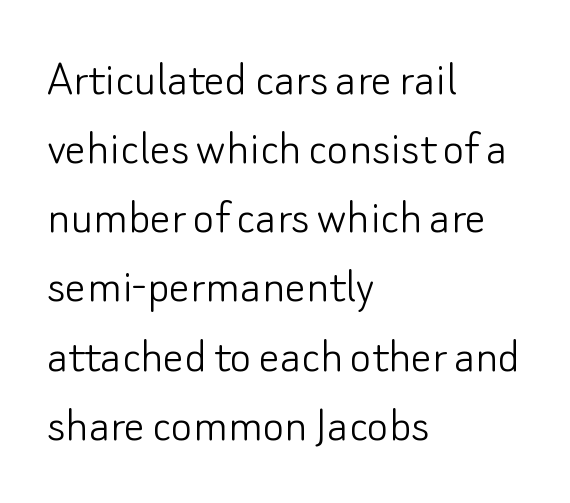
The image shows 52 px light sans-serif type, upright; set left-aligned, normal line spacing (1.33x), normal letter spacing, not underlined; low stroke contrast and a small x-height.
